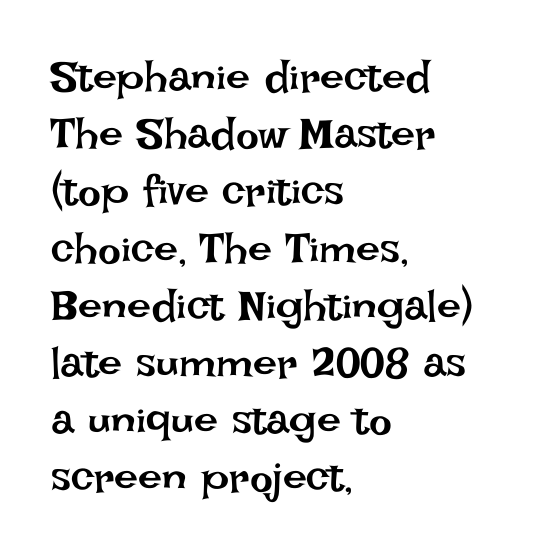
The image shows 43 px regular-weight type, upright; set left-aligned, normal line spacing (1.33x), normal letter spacing, not underlined; low stroke contrast and a large x-height.
